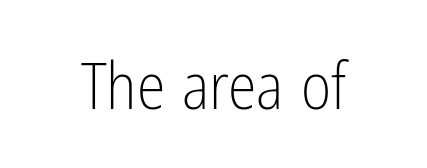
{"serif": "no", "italic": "no", "bold": "no", "weight": "light", "width": "condensed", "stroke_contrast": "low", "x_height": "medium", "monospaced": "no", "underline": "no", "letter_spacing": "normal", "letter_spacing_em": 0.0, "glyph_px": 65}
